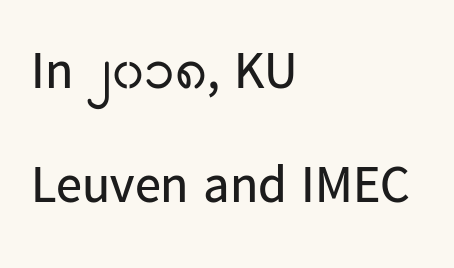
{"serif": "no", "italic": "no", "bold": "no", "weight": "regular", "width": "normal", "stroke_contrast": "low", "x_height": "medium", "monospaced": "no", "underline": "no", "align": "left", "line_spacing": "loose", "line_spacing_ratio": 2.2, "letter_spacing": "normal", "letter_spacing_em": 0.0, "glyph_px": 52}
